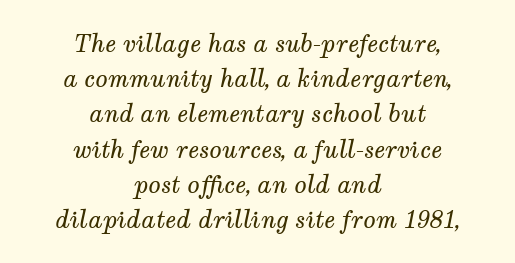
Q: Is the text bold? A: No.
Q: Is the text italic (slanted)? A: Yes, it leans right by about 12 degrees.
Q: Is the text underlined? A: No.
Q: How is the paragraph aligned? A: Centered.
Q: Is the spacing between letters normal or unusually wide? A: Normal.
Q: Is the spacing between lines tight, normal or loose? A: Normal.
